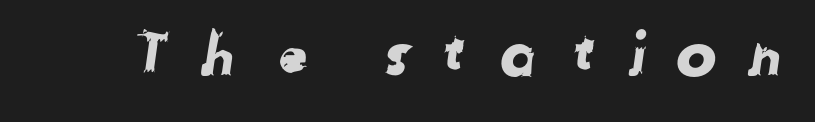
Q: Is the typeface a serif or a sans-serif typeface? A: Sans-serif.
Q: Is the text underlined? A: No.
Q: Is the spacing between letters normal or unusually wide? A: Unusually wide.
Q: Width (condensed, normal, or wide)? A: Normal.
Q: Stroke contrast? A: Low.
Q: x-height? A: Medium.
Q: Monospaced? A: No.
